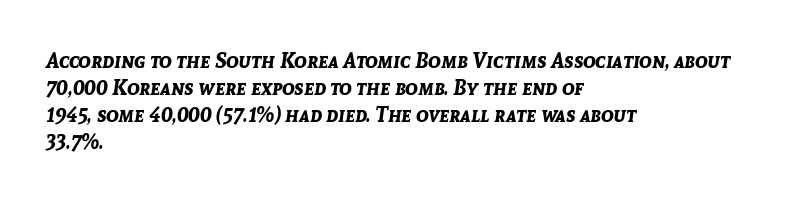
Q: Is the text bold? A: Yes.
Q: Is the text italic (slanted)? A: Yes, it leans right by about 8 degrees.
Q: Is the text underlined? A: No.
Q: How is the paragraph aligned? A: Left-aligned.
Q: Is the spacing between letters normal or unusually wide? A: Normal.
Q: Is the spacing between lines tight, normal or loose? A: Normal.
